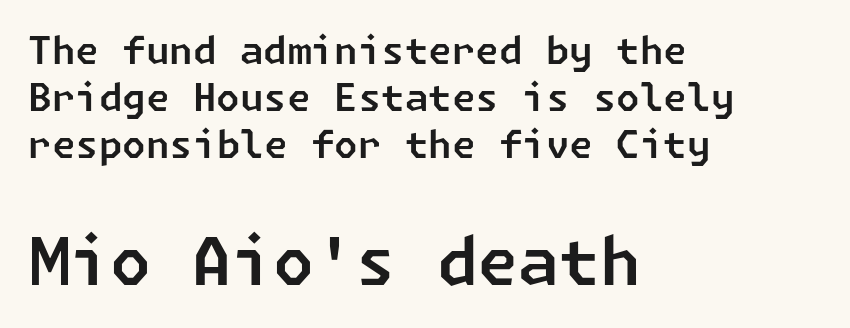
The image shows 66 px sans-serif type; set left-aligned, line spacing 1.24x, normal letter spacing, not underlined; the second (bottom) block is 1.74x larger; low stroke contrast and a medium x-height.
